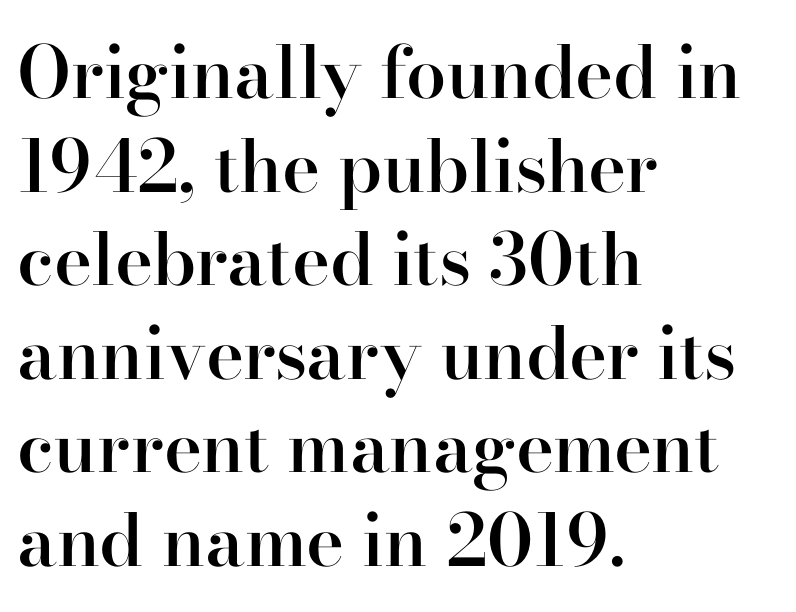
These lines are rendered in a variable-pitch font. Nothing unusual about the tracking: characters are spaced as the font intends. Plain, unruled lines of type. How heavy is the stroke? Medium-heavy — a semibold, shy of bold. A serif font was chosen for this passage. These lines stack with their left ends in a neat column.
